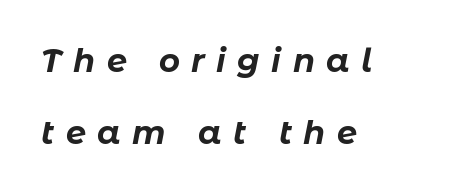
{"italic": "yes", "lean": "right", "slant_degrees": 11, "bold": "yes", "weight": "bold", "width": "normal", "stroke_contrast": "low", "x_height": "medium", "monospaced": "no", "underline": "no", "align": "left", "line_spacing": "loose", "line_spacing_ratio": 2.26, "letter_spacing": "wide", "letter_spacing_em": 0.36, "glyph_px": 32}
